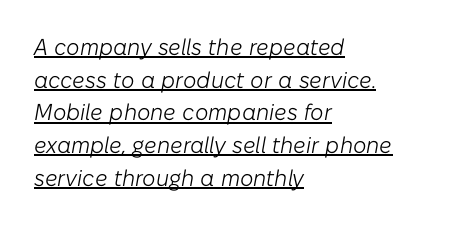
Q: Is the text bold? A: No.
Q: Is the text italic (slanted)? A: Yes, it leans right by about 10 degrees.
Q: Is the text underlined? A: Yes.
Q: How is the paragraph aligned? A: Left-aligned.
Q: Is the spacing between letters normal or unusually wide? A: Normal.
Q: Is the spacing between lines tight, normal or loose? A: Normal.
